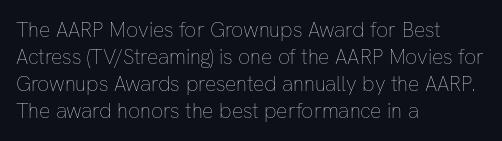
Q: Is the text bold? A: No.
Q: Is the text italic (slanted)? A: No, it is upright.
Q: Is the text underlined? A: No.
Q: How is the paragraph aligned? A: Left-aligned.
Q: Is the spacing between letters normal or unusually wide? A: Normal.
Q: Is the spacing between lines tight, normal or loose? A: Normal.
